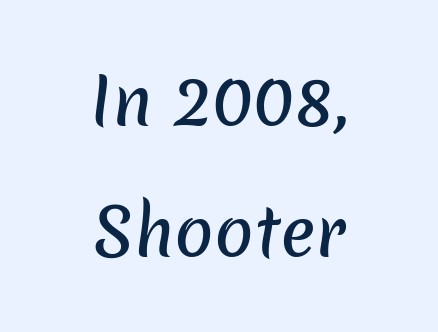
{"serif": "no", "width": "normal", "stroke_contrast": "low", "x_height": "medium", "monospaced": "no", "underline": "no", "align": "center", "line_spacing": "loose", "line_spacing_ratio": 2.01, "letter_spacing": "normal", "letter_spacing_em": 0.0, "glyph_px": 65}
